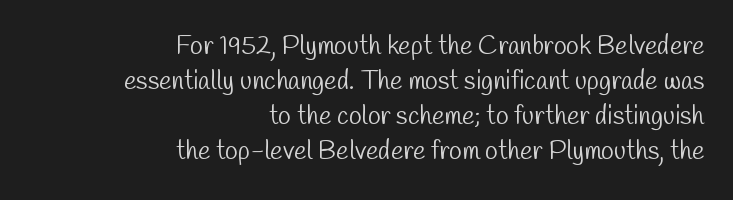
{"bold": "no", "underline": "no", "align": "right", "line_spacing": "normal", "line_spacing_ratio": 1.35, "letter_spacing": "normal", "letter_spacing_em": 0.0, "glyph_px": 26}
